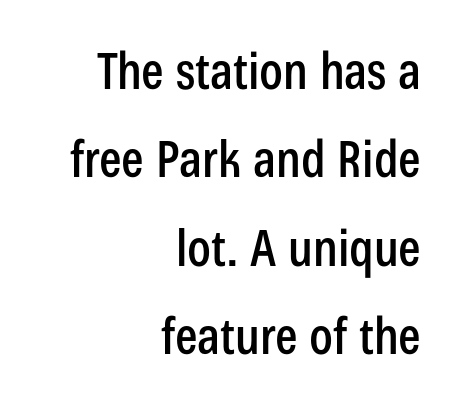
Q: Is the text italic (slanted)? A: No, it is upright.
Q: Is the typeface a serif or a sans-serif typeface? A: Sans-serif.
Q: Is the text underlined? A: No.
Q: How is the paragraph aligned? A: Right-aligned.
Q: Is the spacing between letters normal or unusually wide? A: Normal.
Q: Width (condensed, normal, or wide)? A: Condensed.
Q: Stroke contrast? A: Low.
Q: x-height? A: Medium.
Q: Monospaced? A: No.
